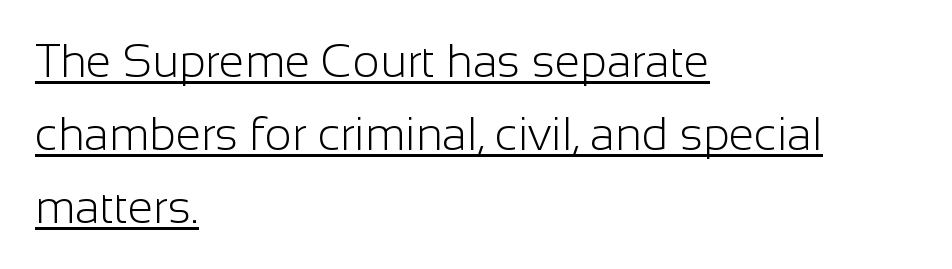
In terms of letterform style, serifs are entirely absent. The rag falls on the right side of this text block. Caption: face not bold, strokes unweighted. This rendering features underlined lettering. A typesetter would call this zero additional tracking. These lines were composed using upright roman letters.
